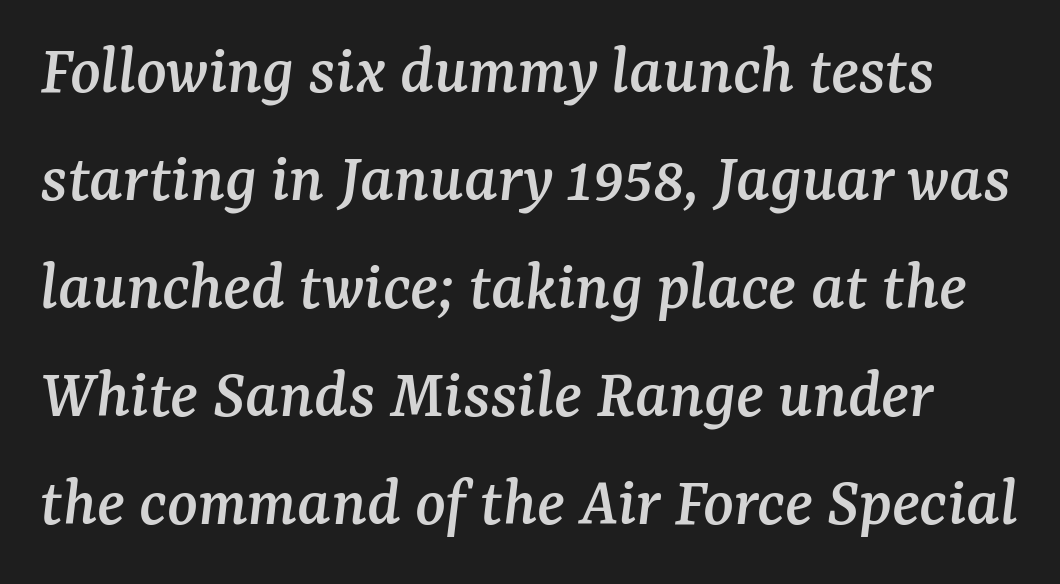
Words appear dense and cohesive because spacing is normal. Varying glyph widths throughout — classic text-font behaviour. Vertical spacing — default. Are there feet on the stems? There are — it's a serif. Slanted lettering throughout.
